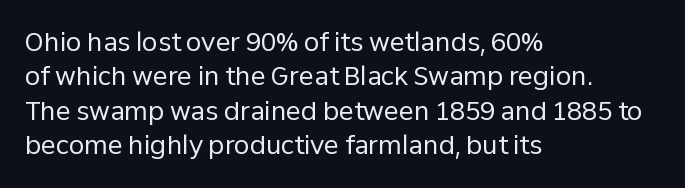
Q: Is the text bold? A: No.
Q: Is the text italic (slanted)? A: No, it is upright.
Q: Is the text underlined? A: No.
Q: How is the paragraph aligned? A: Left-aligned.
Q: Is the spacing between letters normal or unusually wide? A: Normal.
Q: Is the spacing between lines tight, normal or loose? A: Normal.
